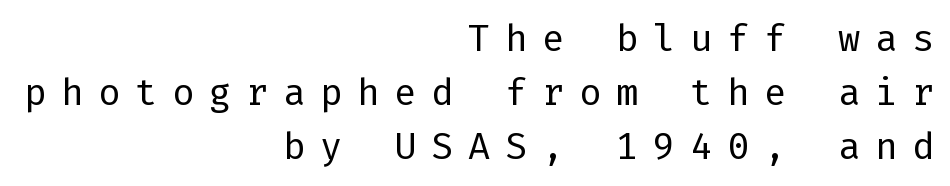
Q: Is the text bold? A: No.
Q: Is the text italic (slanted)? A: No, it is upright.
Q: Is the typeface a serif or a sans-serif typeface? A: Sans-serif.
Q: Is the text underlined? A: No.
Q: How is the paragraph aligned? A: Right-aligned.
Q: Is the spacing between letters normal or unusually wide? A: Unusually wide.
Q: Is the spacing between lines tight, normal or loose? A: Normal.
Q: Width (condensed, normal, or wide)? A: Normal.
Q: Stroke contrast? A: Low.
Q: x-height? A: Medium.
